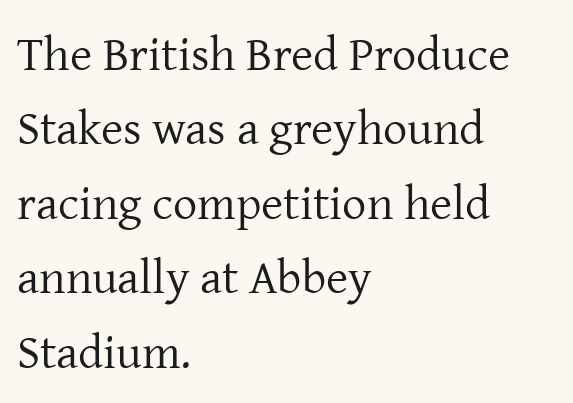
{"serif": "yes", "italic": "no", "bold": "no", "weight": "regular", "width": "normal", "stroke_contrast": "low", "x_height": "medium", "monospaced": "no", "underline": "no", "align": "left", "line_spacing": "normal", "line_spacing_ratio": 1.55, "letter_spacing": "normal", "letter_spacing_em": 0.0, "glyph_px": 48}
